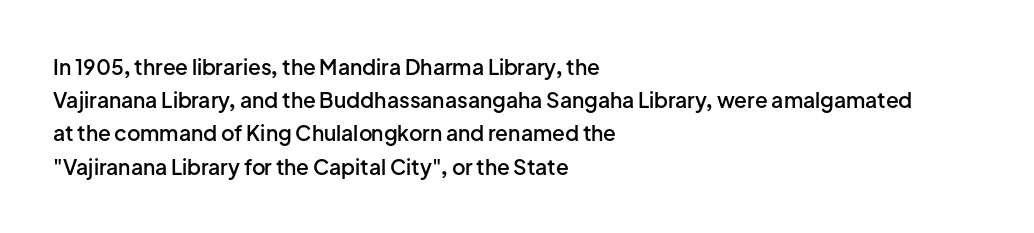
A typesetter would call this zero additional tracking. The foot of each line stays bare and open. Whoever set this chose a conventional vertical rhythm. Short and long lines alike share a common starting point at left. Stems and bowls a touch heavier than normal — semibold. The lettering stays uniformly vertical, giving the passage a roman look.
